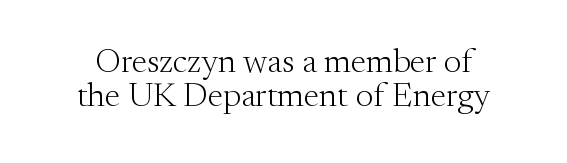
Posture: upright roman. The space between consecutive lines is stingy. The type is set solid horizontally, with unmodified tracking. This rendering employs a face with finishing strokes, i.e., a serif.
